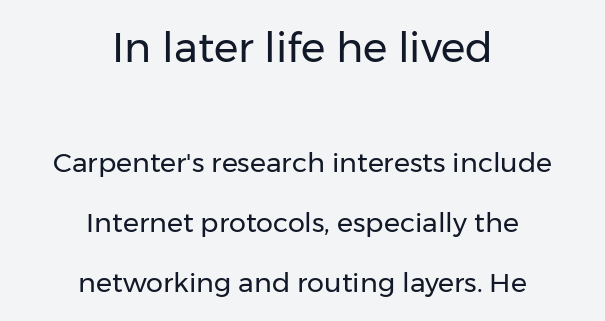
The face used here is a sans, in the tradition of grotesques and geometrics. No extra ink here — the face is not bold. Glyph-to-glyph distance matches everyday printed text. Top chunk: large. Bottom chunk: small.
